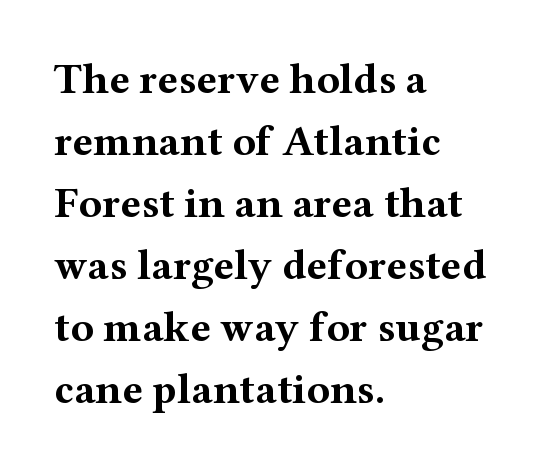
{"serif": "yes", "italic": "no", "bold": "yes", "weight": "bold", "width": "wide", "stroke_contrast": "medium", "x_height": "medium", "monospaced": "no", "underline": "no", "align": "left", "line_spacing": "normal", "line_spacing_ratio": 1.44, "letter_spacing": "normal", "letter_spacing_em": 0.0, "glyph_px": 43}
